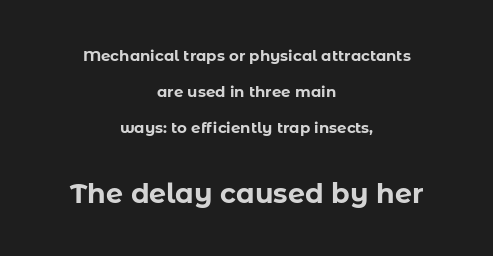
Casual observation: everything's sitting right in the middle. Emphasis by weight is at full strength: bold. Honestly, there is no underline to notice here at all. The gaps between neighbouring characters are ordinary and unremarkable.
